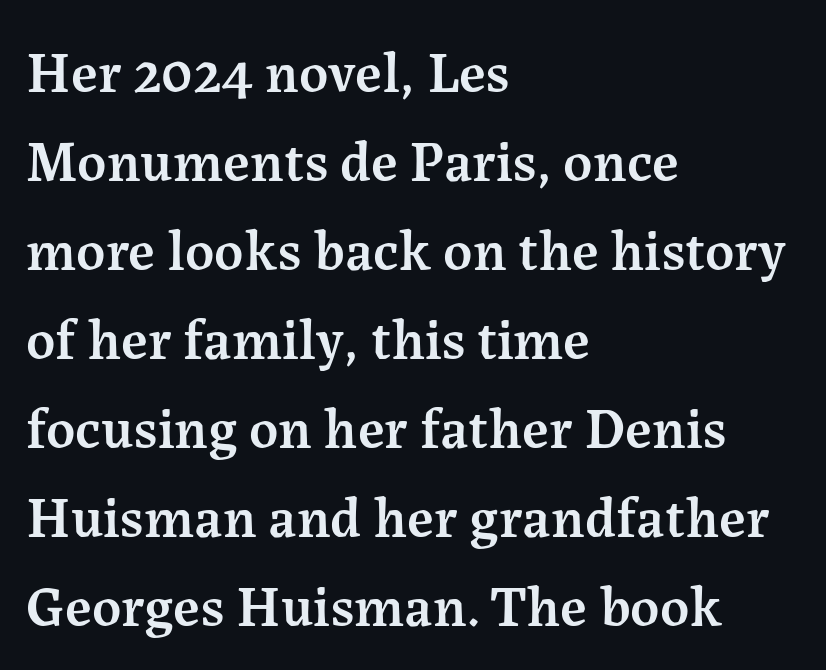
{"serif": "yes", "italic": "no", "bold": "semi", "weight": "semibold", "width": "normal", "stroke_contrast": "medium", "x_height": "medium", "monospaced": "no", "underline": "no", "align": "left", "line_spacing": "normal", "line_spacing_ratio": 1.56, "letter_spacing": "normal", "letter_spacing_em": 0.0, "glyph_px": 57}
